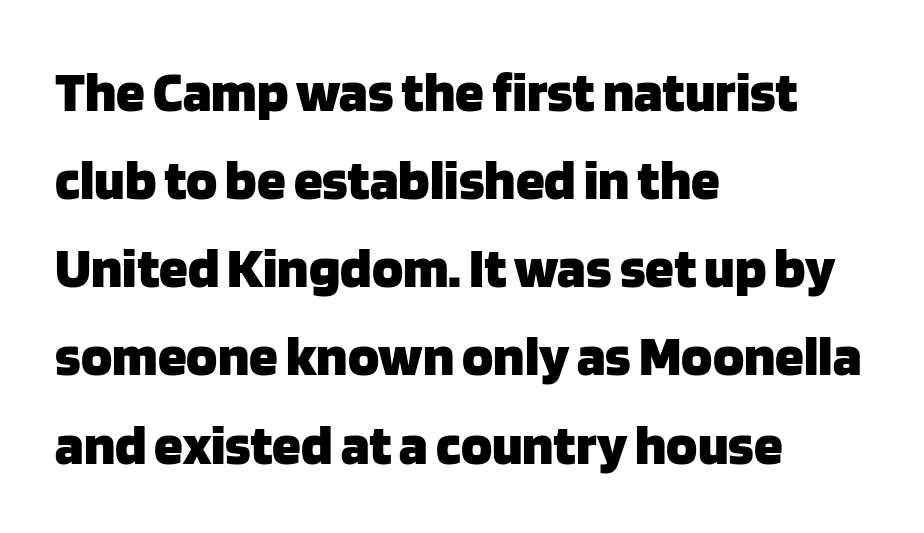
{"serif": "no", "italic": "no", "bold": "yes", "weight": "heavy", "width": "normal", "stroke_contrast": "low", "x_height": "large", "monospaced": "no", "underline": "no", "align": "left", "line_spacing": "normal", "line_spacing_ratio": 1.52, "letter_spacing": "normal", "letter_spacing_em": 0.0, "glyph_px": 58}
